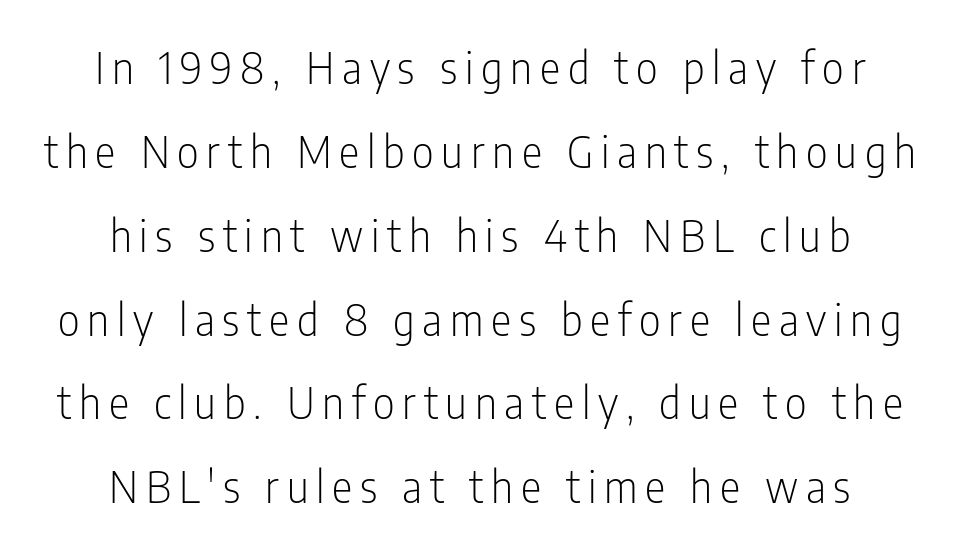
Q: Is the text bold? A: No.
Q: Is the text italic (slanted)? A: No, it is upright.
Q: Is the typeface a serif or a sans-serif typeface? A: Sans-serif.
Q: Is the text underlined? A: No.
Q: How is the paragraph aligned? A: Centered.
Q: Is the spacing between lines tight, normal or loose? A: Loose.
Q: Width (condensed, normal, or wide)? A: Condensed.
Q: Stroke contrast? A: Low.
Q: x-height? A: Medium.
Q: Monospaced? A: No.
